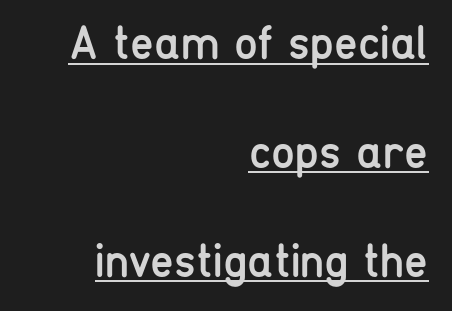
{"serif": "no", "italic": "no", "bold": "no", "weight": "regular", "width": "condensed", "stroke_contrast": "low", "x_height": "medium", "monospaced": "no", "underline": "yes", "align": "right", "line_spacing": "loose", "line_spacing_ratio": 2.27, "letter_spacing": "normal", "letter_spacing_em": 0.0, "glyph_px": 48}
